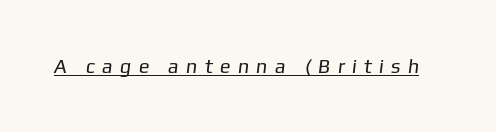
{"bold": "no", "underline": "yes", "letter_spacing": "wide", "letter_spacing_em": 0.43, "glyph_px": 20}
